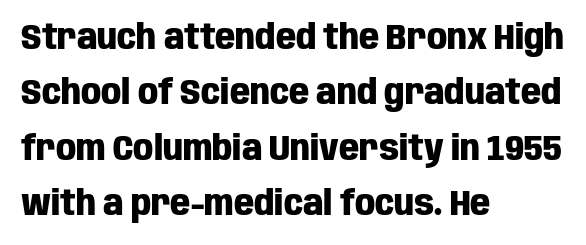
The image shows 35 px heavy, condensed sans-serif type, upright; set left-aligned, normal line spacing (1.58x), normal letter spacing, not underlined; low stroke contrast and a large x-height.
